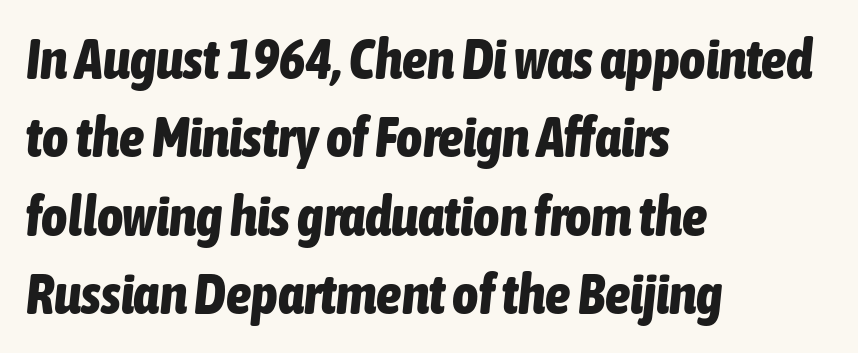
The image shows 56 px bold, condensed type, italic (leaning right); set left-aligned, normal line spacing (1.4x), normal letter spacing, not underlined; low stroke contrast and a medium x-height.
